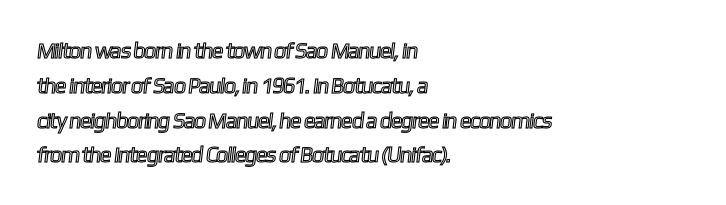
{"underline": "no", "align": "left", "line_spacing": "normal", "line_spacing_ratio": 1.58, "letter_spacing": "normal", "letter_spacing_em": 0.0, "glyph_px": 22}
